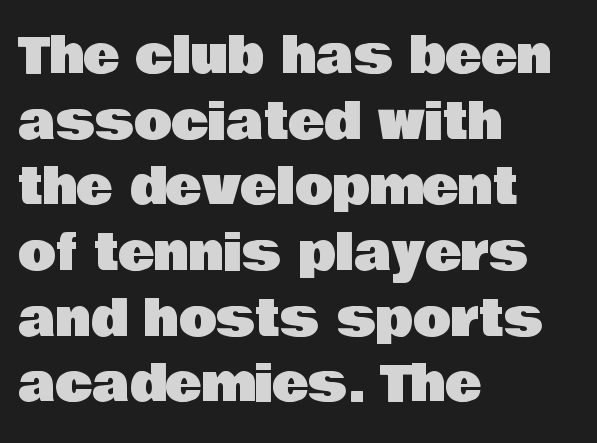
Check the space under the baseline: it is left empty. This sample has the flowing, uneven cadence of proportional lettering. Look at the tracking — it's just the regular setting, nothing added. Regular leading. One-word summary of the alignment: left.
